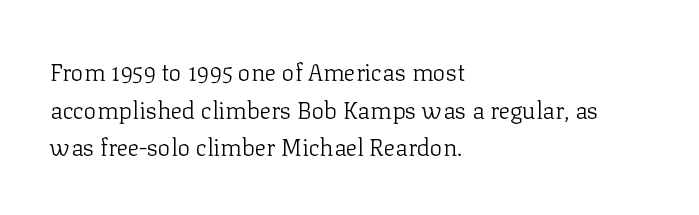
{"italic": "no", "bold": "no", "underline": "no", "align": "left", "line_spacing": "normal", "line_spacing_ratio": 1.57, "letter_spacing": "normal", "letter_spacing_em": 0.0, "glyph_px": 24}
